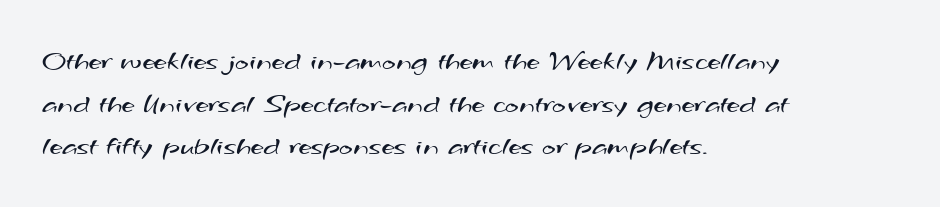
{"serif": "no", "bold": "no", "weight": "regular", "width": "wide", "stroke_contrast": "medium", "x_height": "small", "monospaced": "no", "underline": "no", "align": "left", "line_spacing": "normal", "line_spacing_ratio": 1.47, "letter_spacing": "normal", "letter_spacing_em": 0.0, "glyph_px": 29}
